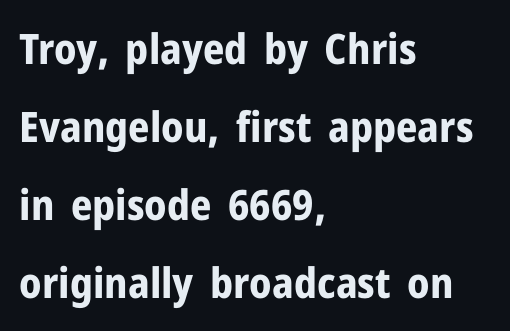
{"serif": "no", "italic": "no", "bold": "yes", "weight": "bold", "width": "normal", "stroke_contrast": "low", "x_height": "medium", "monospaced": "no", "underline": "no", "align": "left", "line_spacing_ratio": 1.86, "letter_spacing": "normal", "letter_spacing_em": 0.0, "glyph_px": 42}
